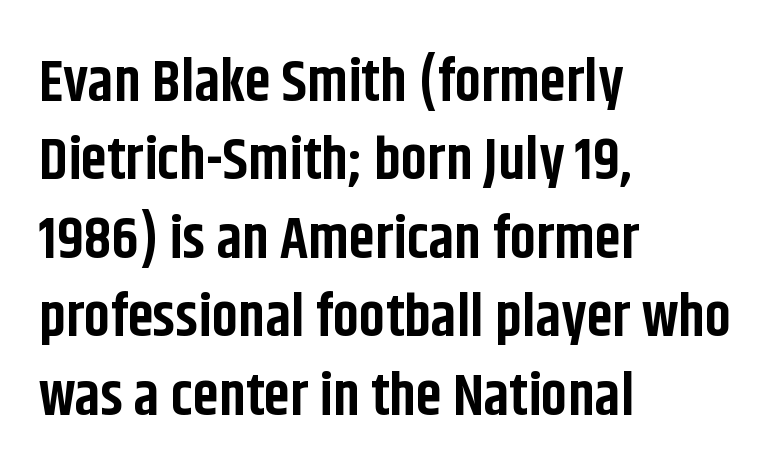
These lines are composed in type without serifs. The paragraph shown leans on its left margin. Students, note that the glyphs here touch the page at normal intervals. Heft: maximum for text — a bold. A typesetter would call this proportional, since set widths differ per character.
